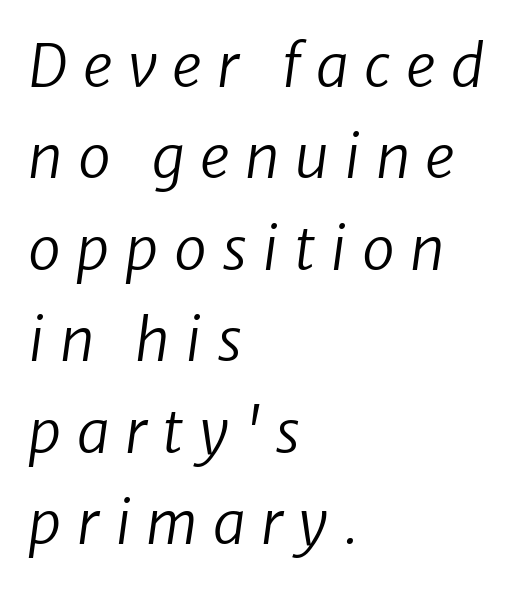
Q: Is the text bold? A: No.
Q: Is the text italic (slanted)? A: Yes, it leans right by about 8 degrees.
Q: Is the text underlined? A: No.
Q: How is the paragraph aligned? A: Left-aligned.
Q: Is the spacing between letters normal or unusually wide? A: Unusually wide.
Q: Is the spacing between lines tight, normal or loose? A: Normal.
Q: Width (condensed, normal, or wide)? A: Normal.
Q: Stroke contrast? A: Low.
Q: x-height? A: Medium.
Q: Monospaced? A: No.
